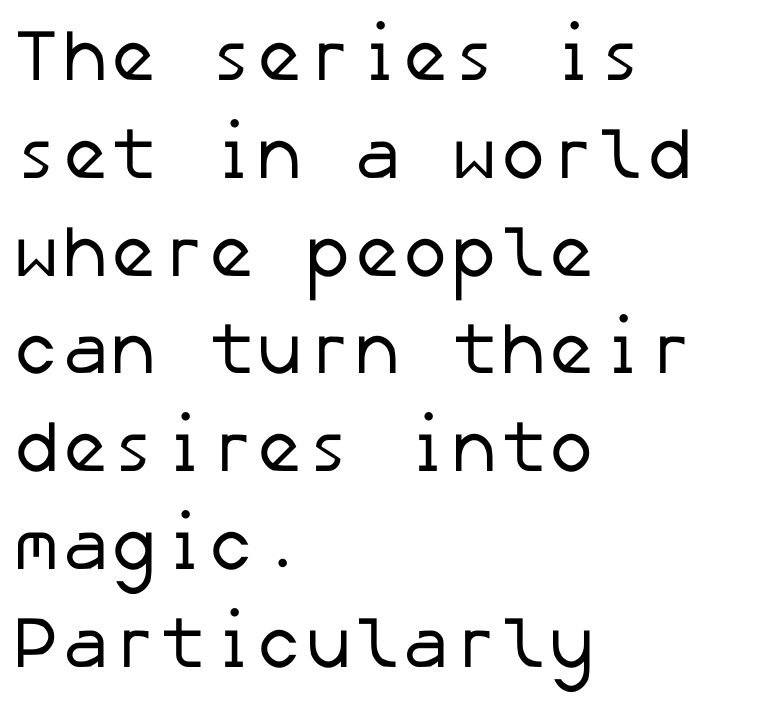
{"serif": "no", "bold": "no", "weight": "regular", "width": "normal", "stroke_contrast": "low", "x_height": "medium", "underline": "no", "align": "left", "line_spacing": "normal", "line_spacing_ratio": 1.34, "letter_spacing": "normal", "letter_spacing_em": 0.0, "glyph_px": 73}
